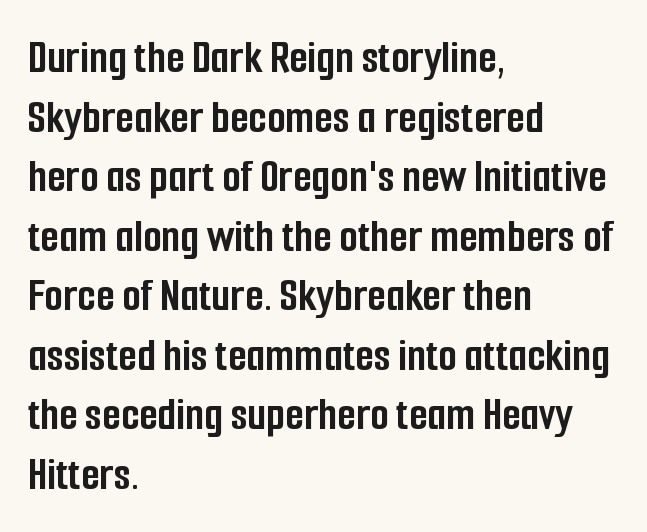
Beneath every word, the page is bare. Varying glyph widths throughout — classic text-font behaviour. The ragged edge is on the right, which tells us the setting is flush left. Honestly, the letter spacing is just normal — you wouldn't notice it. Pretty heavy lettering here — definitely bold.
